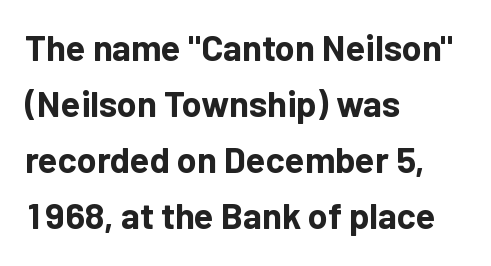
{"serif": "no", "italic": "no", "bold": "yes", "weight": "bold", "width": "normal", "stroke_contrast": "low", "x_height": "medium", "monospaced": "no", "underline": "no", "align": "left", "line_spacing": "normal", "line_spacing_ratio": 1.56, "letter_spacing": "normal", "letter_spacing_em": 0.0, "glyph_px": 36}
